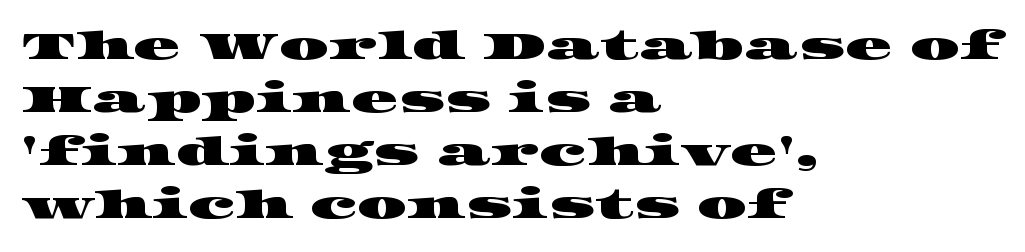
The image shows 39 px wide serif type; set left-aligned, normal line spacing (1.36x), normal letter spacing, not underlined; high stroke contrast and a large x-height.
